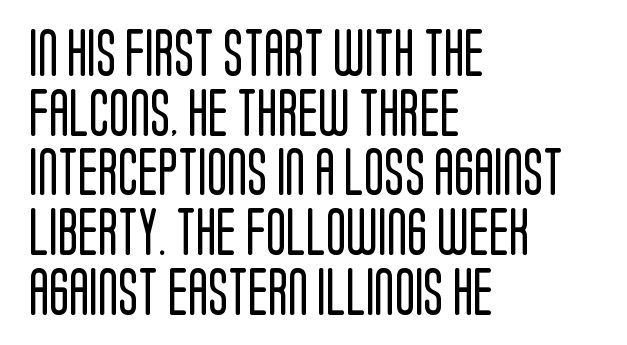
{"serif": "no", "italic": "no", "bold": "no", "weight": "regular", "width": "condensed", "stroke_contrast": "low", "x_height": "large", "monospaced": "no", "underline": "no", "align": "left", "line_spacing": "normal", "line_spacing_ratio": 1.27, "letter_spacing": "normal", "letter_spacing_em": 0.0, "glyph_px": 47}
